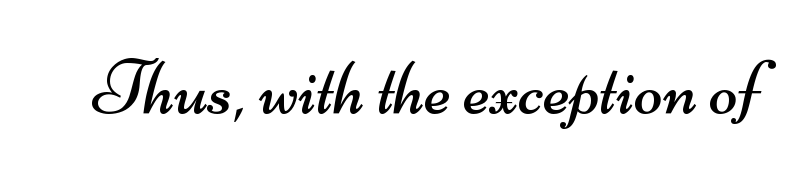
Q: Is the text bold? A: No.
Q: Is the typeface a serif or a sans-serif typeface? A: Sans-serif.
Q: Is the text underlined? A: No.
Q: Is the spacing between letters normal or unusually wide? A: Normal.
Q: Width (condensed, normal, or wide)? A: Wide.
Q: Stroke contrast? A: Medium.
Q: x-height? A: Small.
Q: Monospaced? A: No.
